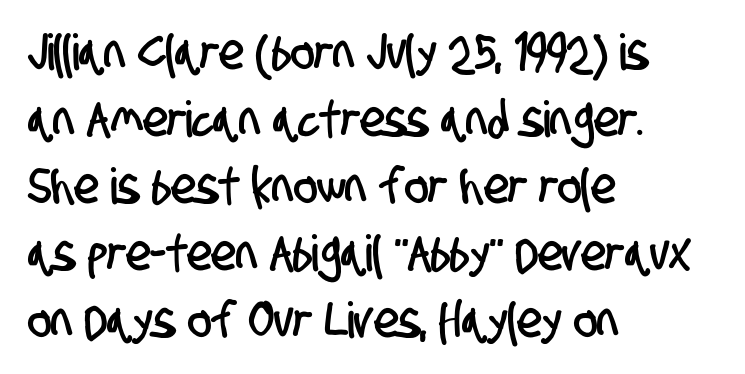
Type without underlining. The rows are spaced the way most documents space them. Does extra space separate the letters? No, they use regular spacing. Observe the absence of serifs on each vertical stroke in this sample.
